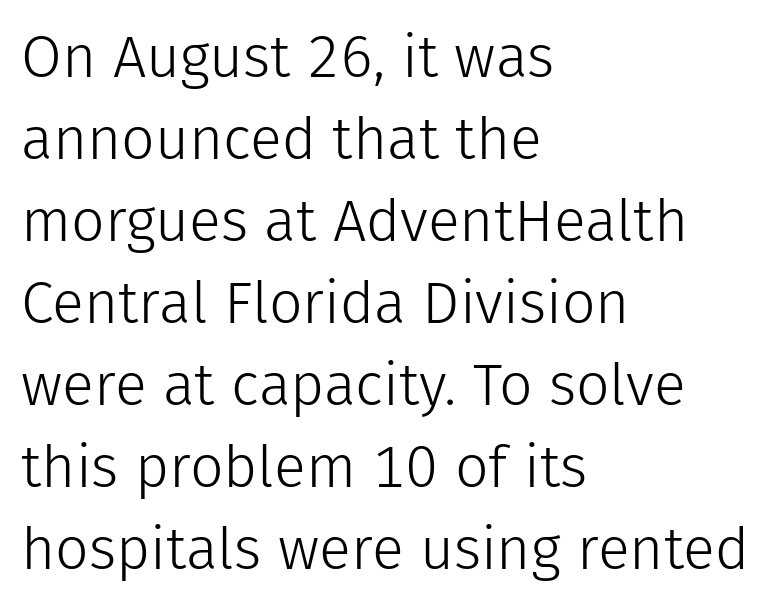
Q: Is the text bold? A: No.
Q: Is the text italic (slanted)? A: No, it is upright.
Q: Is the typeface a serif or a sans-serif typeface? A: Sans-serif.
Q: Is the text underlined? A: No.
Q: How is the paragraph aligned? A: Left-aligned.
Q: Is the spacing between letters normal or unusually wide? A: Normal.
Q: Is the spacing between lines tight, normal or loose? A: Normal.
Q: Width (condensed, normal, or wide)? A: Normal.
Q: Stroke contrast? A: Low.
Q: x-height? A: Medium.
Q: Monospaced? A: No.
